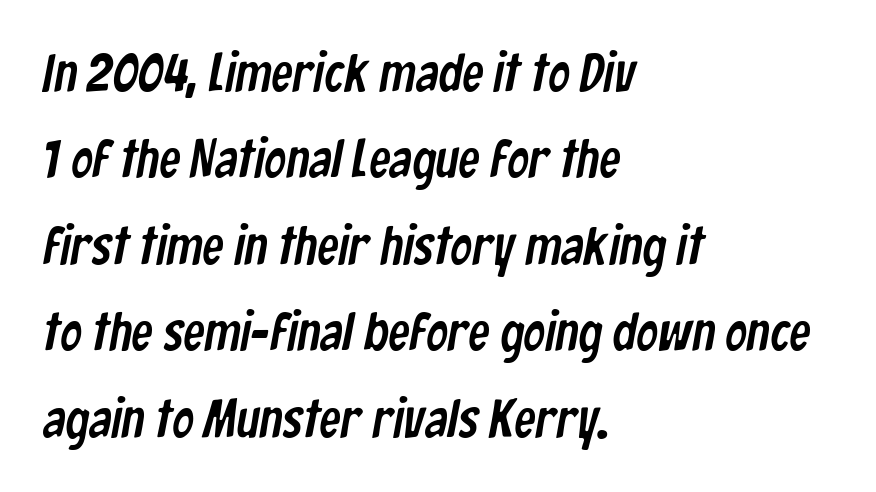
Proportional: the letters do not fall into vertical columns. A typesetter would call this leading conventional body-copy spacing. These lines are set flush left with a ragged right edge. Here the glyphs are tracked normally, forming tight word shapes.
